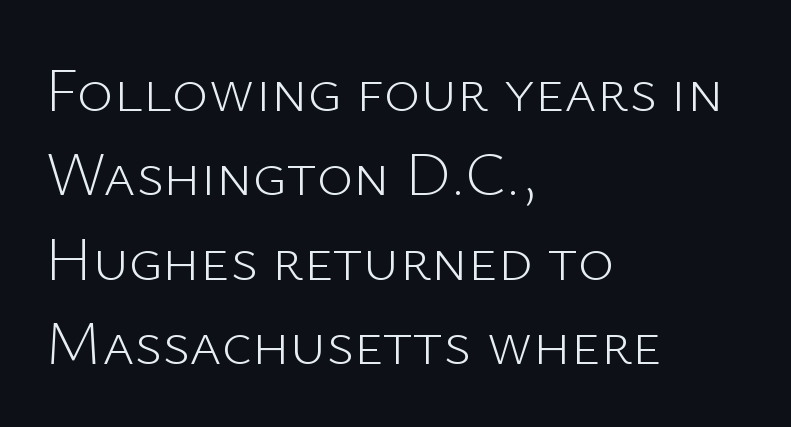
The image shows 62 px light sans-serif type, upright; set left-aligned, normal line spacing (1.36x), normal letter spacing, not underlined; low stroke contrast and a medium x-height.
